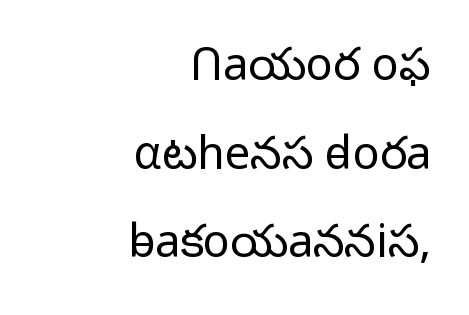
{"serif": "no", "italic": "no", "bold": "no", "weight": "light", "width": "normal", "stroke_contrast": "low", "x_height": "medium", "monospaced": "no", "underline": "no", "align": "right", "line_spacing": "loose", "line_spacing_ratio": 1.97, "letter_spacing": "normal", "letter_spacing_em": 0.0, "glyph_px": 45}
